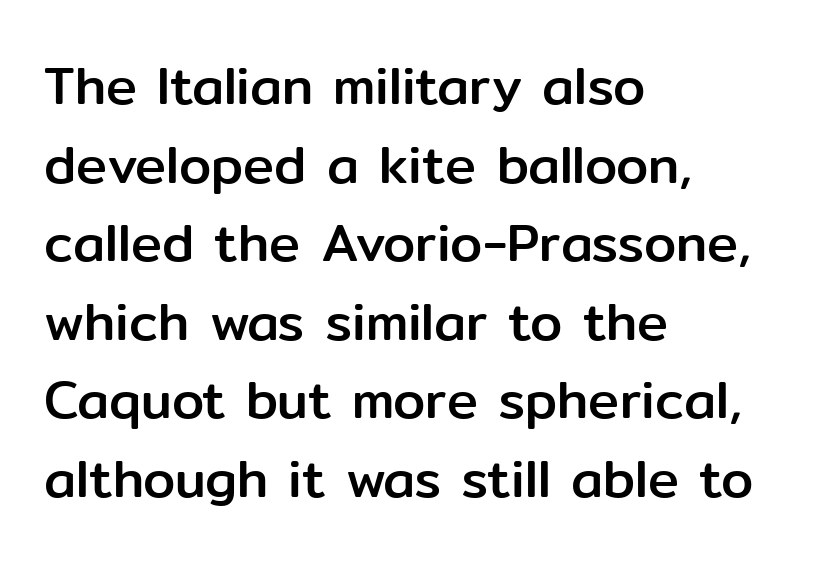
Q: Is the text italic (slanted)? A: No, it is upright.
Q: Is the typeface a serif or a sans-serif typeface? A: Sans-serif.
Q: Is the text underlined? A: No.
Q: How is the paragraph aligned? A: Left-aligned.
Q: Is the spacing between letters normal or unusually wide? A: Normal.
Q: Is the spacing between lines tight, normal or loose? A: Normal.
Q: Width (condensed, normal, or wide)? A: Normal.
Q: Stroke contrast? A: Low.
Q: x-height? A: Medium.
Q: Monospaced? A: No.
